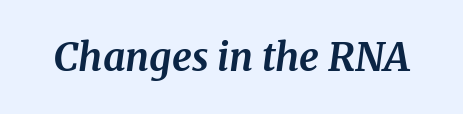
The image shows 39 px bold serif type, italic (leaning right); set normal letter spacing, not underlined; medium stroke contrast and a medium x-height.
